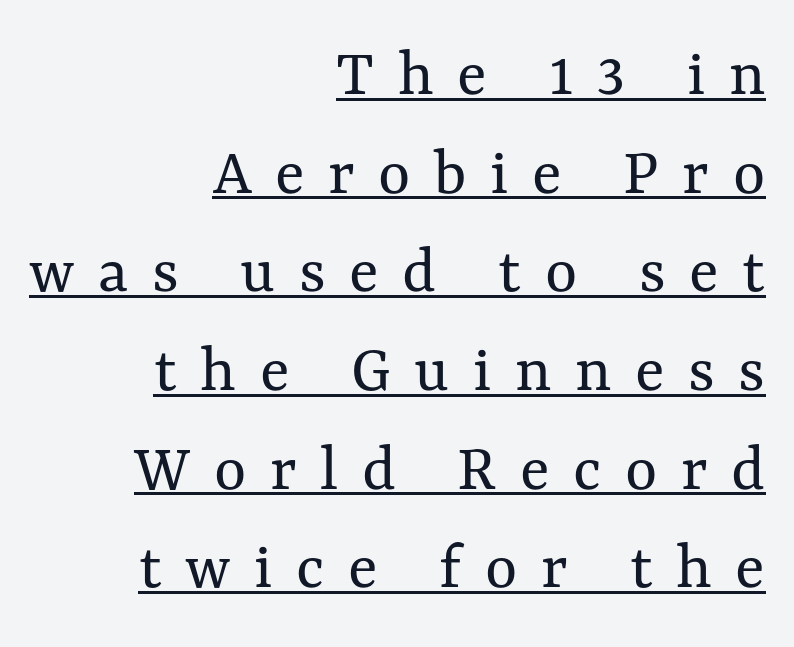
Every character sits straight up, as roman type does. Summary of vertical rhythm: regular, with standard interline spacing. This rendering uses right alignment, leaving the left contour irregular. The letters advance in unequal steps, a hallmark of proportional type.
